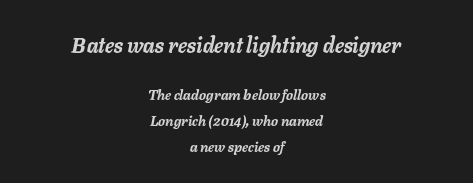
The baseline area is clear. The letters are slanted; this is an italic face. Caption: multi-line text, centered on the measure. You could call the tracking neutral — neither tight nor loose. How heavy is the stroke? Heavy — this is a bold. Look at the glyph heights: the upper group is clearly the bigger setting.
